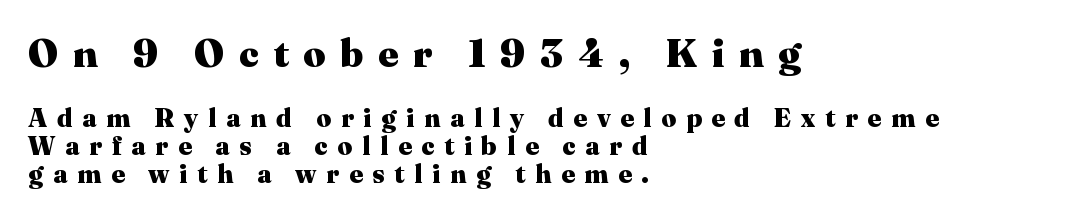
What stands out about the letter spacing? Its width — letters are far apart. Serifs: yes, visible at the terminals of the letterforms. This sample has the flowing, uneven cadence of proportional lettering. Is the lower block the larger one? No — the upper block carries the bigger type. The typesetter chose a ragged-right arrangement here. The typography opts for an upright posture over an oblique one.
